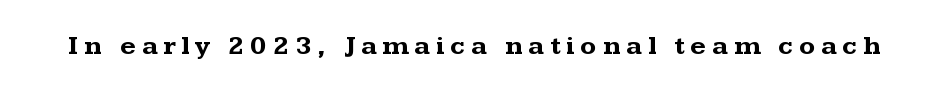
Q: Is the text bold? A: Yes.
Q: Is the text italic (slanted)? A: No, it is upright.
Q: Is the text underlined? A: No.
Q: Is the spacing between letters normal or unusually wide? A: Unusually wide.
